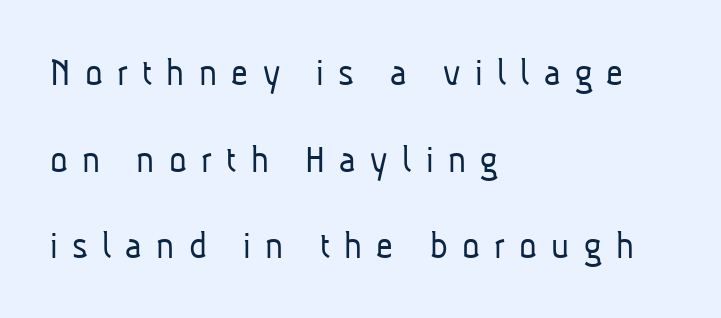
The image shows 41 px light, condensed sans-serif type; set left-aligned, loose line spacing (2.11x), unusually wide letter spacing (+0.35 em), not underlined; low stroke contrast and a medium x-height.
